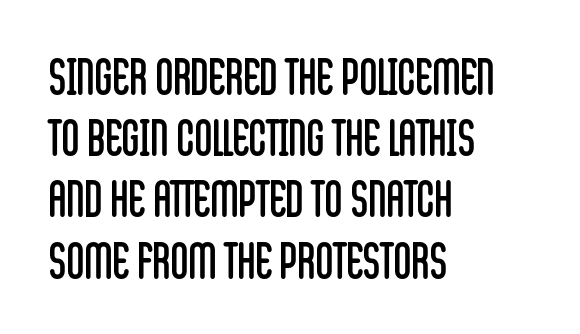
Q: Is the text bold? A: No.
Q: Is the text italic (slanted)? A: No, it is upright.
Q: Is the typeface a serif or a sans-serif typeface? A: Sans-serif.
Q: Is the text underlined? A: No.
Q: How is the paragraph aligned? A: Left-aligned.
Q: Is the spacing between letters normal or unusually wide? A: Normal.
Q: Is the spacing between lines tight, normal or loose? A: Normal.
Q: Width (condensed, normal, or wide)? A: Condensed.
Q: Stroke contrast? A: Low.
Q: x-height? A: Large.
Q: Monospaced? A: No.
